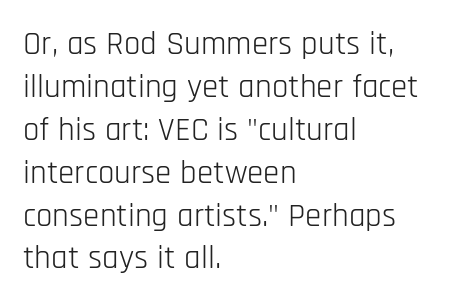
Q: Is the text bold? A: No.
Q: Is the text italic (slanted)? A: No, it is upright.
Q: Is the typeface a serif or a sans-serif typeface? A: Sans-serif.
Q: Is the text underlined? A: No.
Q: How is the paragraph aligned? A: Left-aligned.
Q: Is the spacing between letters normal or unusually wide? A: Normal.
Q: Is the spacing between lines tight, normal or loose? A: Normal.
Q: Width (condensed, normal, or wide)? A: Condensed.
Q: Stroke contrast? A: Low.
Q: x-height? A: Large.
Q: Monospaced? A: No.
